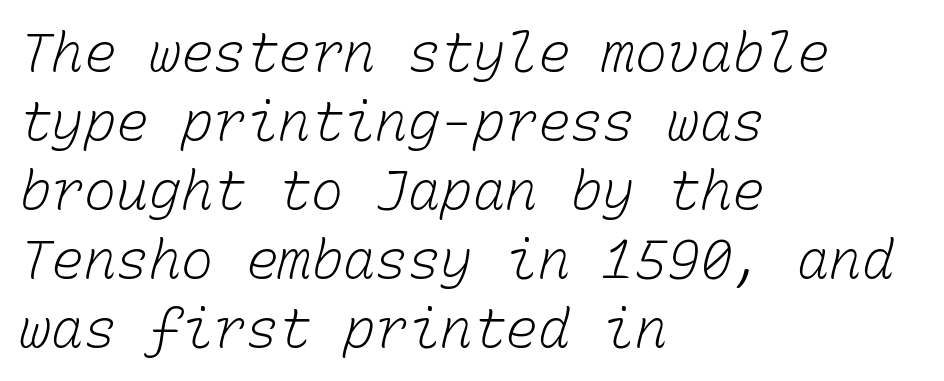
The strokes are not fattened; the text isn't bold. The face used here is monospaced, like something from a code editor. Teacher's note: observe the even left margin — that is flush-left alignment. The gaps between neighbouring characters are ordinary and unremarkable.
